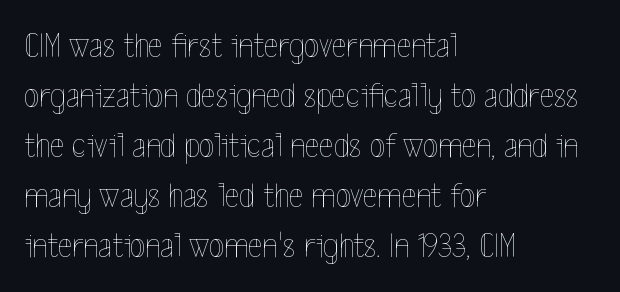
Does the copy run flush right? No — it runs flush left. Upright lettering throughout. One glance says typical: line gaps are just what's usual. Stroke thickness stays within the range of a standard reading face or lighter. The line texture is even and compact thanks to regular tracking.
